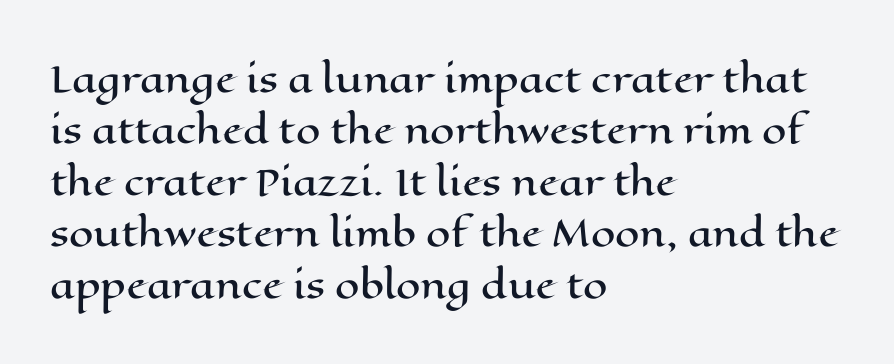
{"italic": "no", "width": "wide", "stroke_contrast": "high", "x_height": "medium", "monospaced": "no", "underline": "no", "align": "left", "line_spacing": "normal", "line_spacing_ratio": 1.47, "letter_spacing": "normal", "letter_spacing_em": 0.0, "glyph_px": 35}
